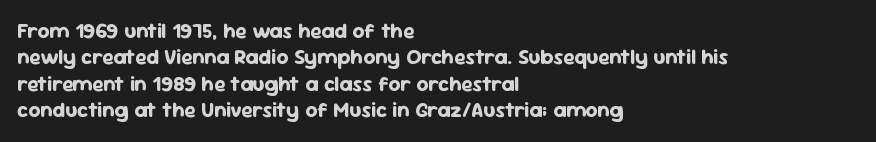
The image shows 21 px bold type, upright; set left-aligned, normal line spacing (1.26x), normal letter spacing, not underlined.
